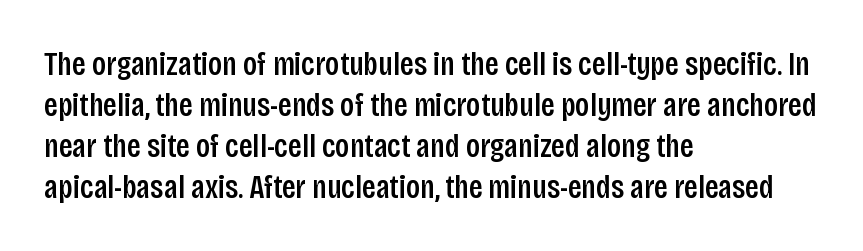
{"serif": "no", "italic": "no", "width": "condensed", "stroke_contrast": "low", "x_height": "large", "monospaced": "no", "underline": "no", "align": "left", "line_spacing_ratio": 1.24, "letter_spacing": "normal", "letter_spacing_em": 0.0, "glyph_px": 33}
